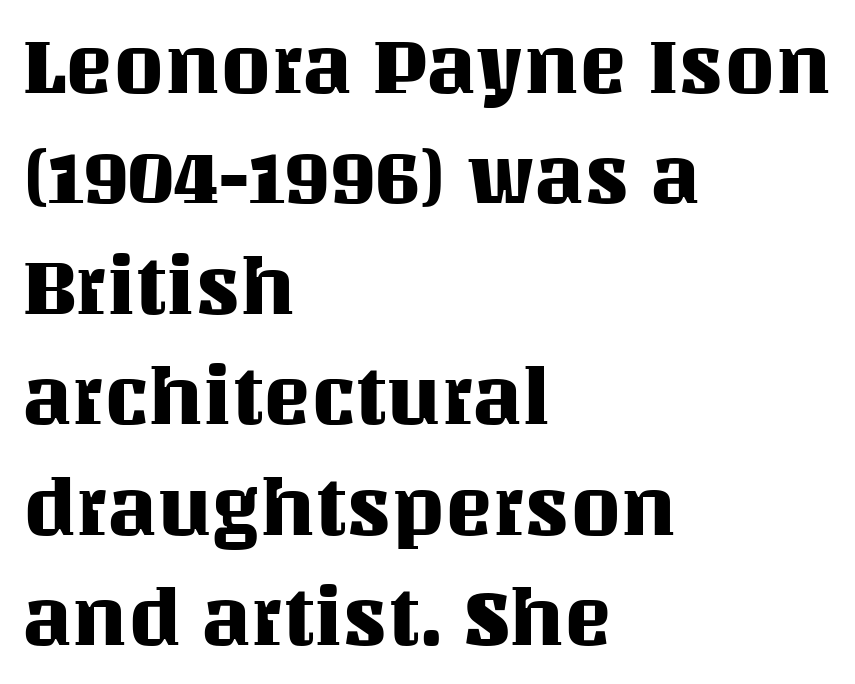
The image shows 80 px text type, upright; set left-aligned, normal line spacing (1.38x), normal letter spacing, not underlined; medium stroke contrast and a large x-height.
